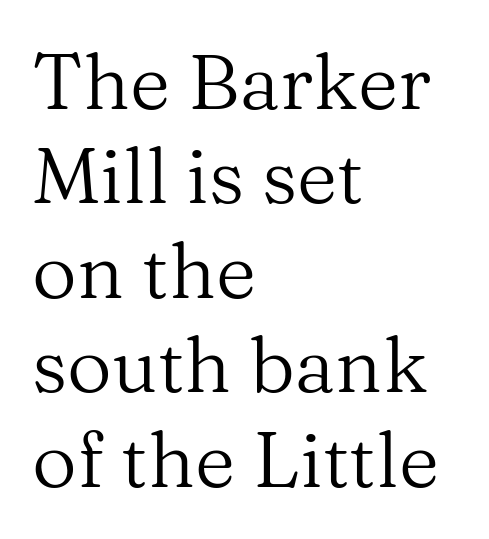
Q: Is the text bold? A: No.
Q: Is the text italic (slanted)? A: No, it is upright.
Q: Is the typeface a serif or a sans-serif typeface? A: Serif.
Q: Is the text underlined? A: No.
Q: How is the paragraph aligned? A: Left-aligned.
Q: Is the spacing between letters normal or unusually wide? A: Normal.
Q: Width (condensed, normal, or wide)? A: Normal.
Q: Stroke contrast? A: Medium.
Q: x-height? A: Medium.
Q: Monospaced? A: No.
